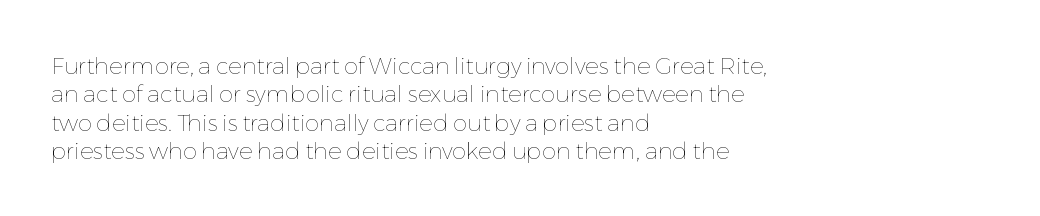
{"italic": "no", "bold": "no", "underline": "no", "align": "left", "line_spacing_ratio": 1.23, "letter_spacing": "normal", "letter_spacing_em": 0.0, "glyph_px": 23}
